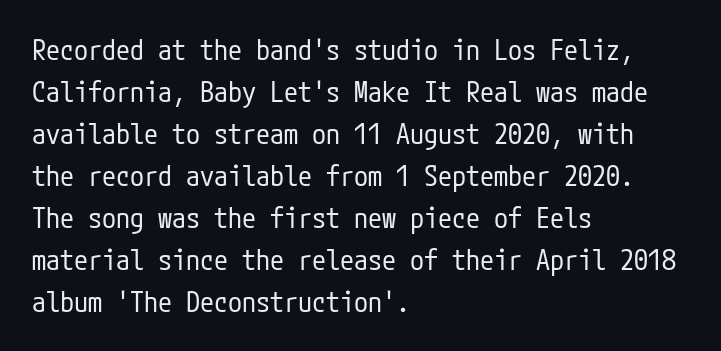
{"serif": "no", "italic": "no", "bold": "no", "weight": "regular", "width": "condensed", "stroke_contrast": "low", "x_height": "medium", "underline": "no", "align": "left", "line_spacing": "normal", "line_spacing_ratio": 1.5, "letter_spacing": "normal", "letter_spacing_em": 0.0, "glyph_px": 28}
